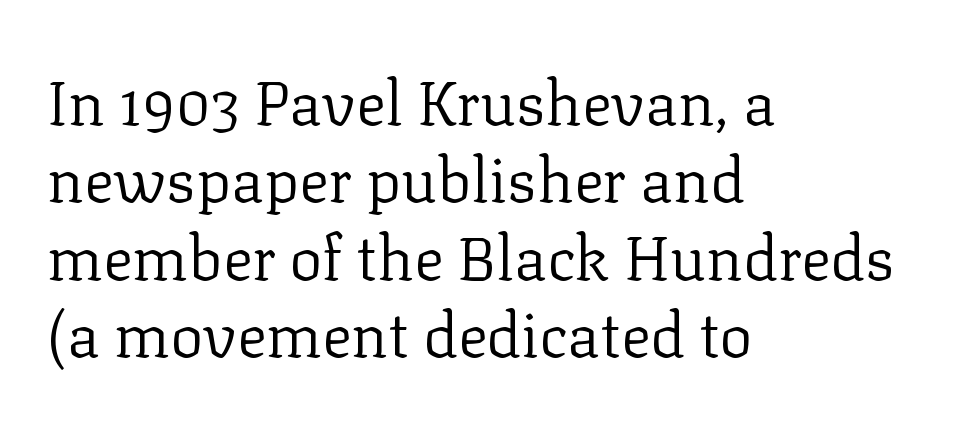
Q: Is the text bold? A: No.
Q: Is the text italic (slanted)? A: No, it is upright.
Q: Is the typeface a serif or a sans-serif typeface? A: Serif.
Q: Is the text underlined? A: No.
Q: How is the paragraph aligned? A: Left-aligned.
Q: Is the spacing between letters normal or unusually wide? A: Normal.
Q: Is the spacing between lines tight, normal or loose? A: Normal.
Q: Width (condensed, normal, or wide)? A: Normal.
Q: Stroke contrast? A: Low.
Q: x-height? A: Medium.
Q: Monospaced? A: No.
